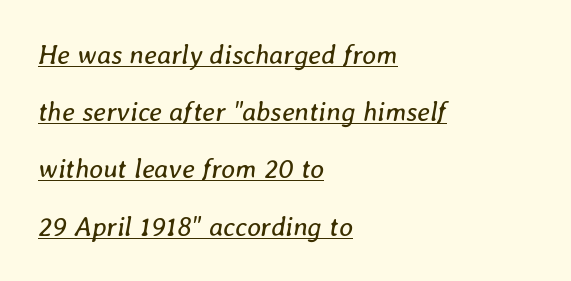
The image shows 27 px text type, italic (leaning right); set left-aligned, loose line spacing (2.12x), normal letter spacing, underlined.
